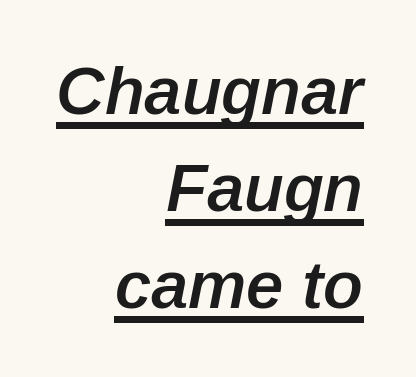
{"italic": "yes", "lean": "right", "slant_degrees": 12, "bold": "semi", "weight": "semibold", "width": "normal", "stroke_contrast": "low", "x_height": "medium", "monospaced": "no", "underline": "yes", "align": "right", "line_spacing": "normal", "line_spacing_ratio": 1.45, "letter_spacing": "normal", "letter_spacing_em": 0.0, "glyph_px": 67}
